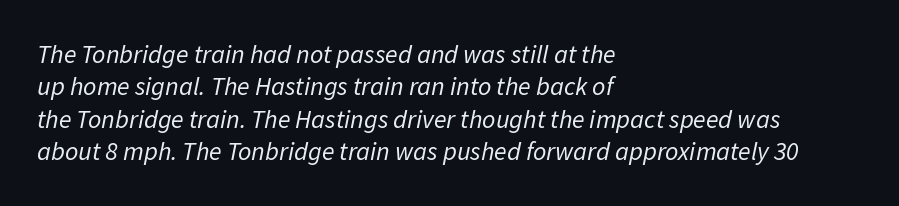
The passage shown is not bold in any degree. Compared with typical body copy, the letter spacing here is the same. The area under the type is left untouched. The designer left line spacing at the default. In terms of posture, this sample is oblique. Horizontally, the lines are justified to the leading edge only.
